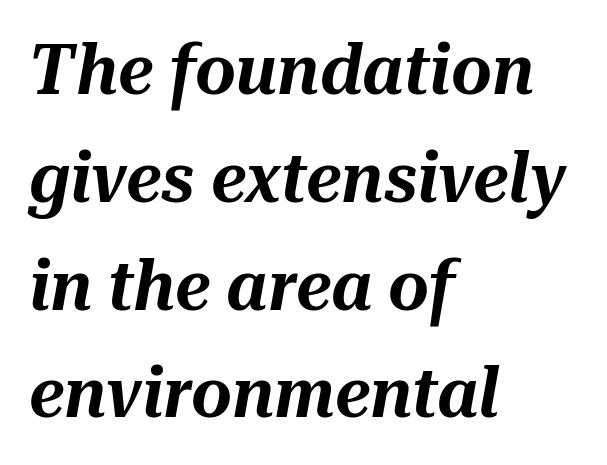
{"italic": "yes", "lean": "right", "slant_degrees": 10, "width": "normal", "stroke_contrast": "medium", "x_height": "medium", "monospaced": "no", "underline": "no", "align": "left", "line_spacing": "normal", "line_spacing_ratio": 1.54, "letter_spacing": "normal", "letter_spacing_em": 0.0, "glyph_px": 70}
